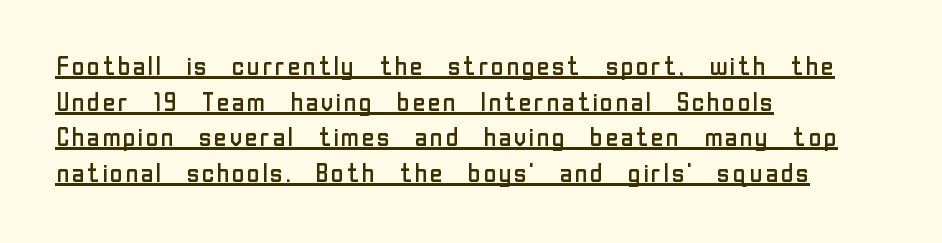
The image shows 26 px text type, upright; set left-aligned, normal line spacing (1.37x), normal letter spacing, underlined.
